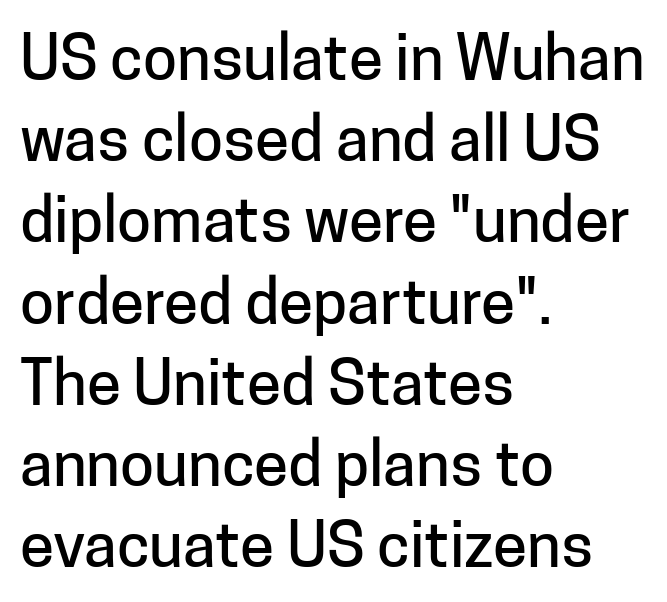
Q: Is the text italic (slanted)? A: No, it is upright.
Q: Is the typeface a serif or a sans-serif typeface? A: Sans-serif.
Q: Is the text underlined? A: No.
Q: How is the paragraph aligned? A: Left-aligned.
Q: Is the spacing between letters normal or unusually wide? A: Normal.
Q: Is the spacing between lines tight, normal or loose? A: Normal.
Q: Width (condensed, normal, or wide)? A: Normal.
Q: Stroke contrast? A: Low.
Q: x-height? A: Medium.
Q: Monospaced? A: No.
